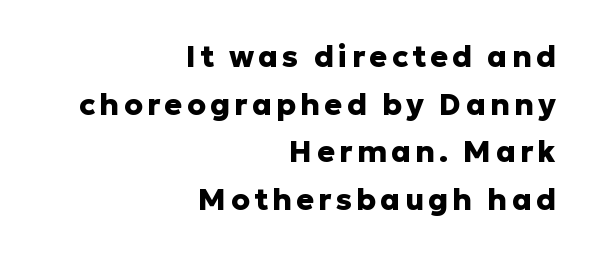
The image shows 30 px heavy sans-serif type, upright; set right-aligned, normal line spacing (1.59x), not underlined; low stroke contrast and a medium x-height.
